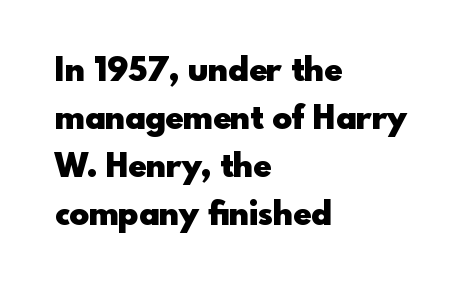
Q: Is the text bold? A: Yes.
Q: Is the text italic (slanted)? A: No, it is upright.
Q: Is the typeface a serif or a sans-serif typeface? A: Sans-serif.
Q: Is the text underlined? A: No.
Q: How is the paragraph aligned? A: Left-aligned.
Q: Is the spacing between letters normal or unusually wide? A: Normal.
Q: Is the spacing between lines tight, normal or loose? A: Normal.
Q: Width (condensed, normal, or wide)? A: Normal.
Q: x-height? A: Small.
Q: Monospaced? A: No.
